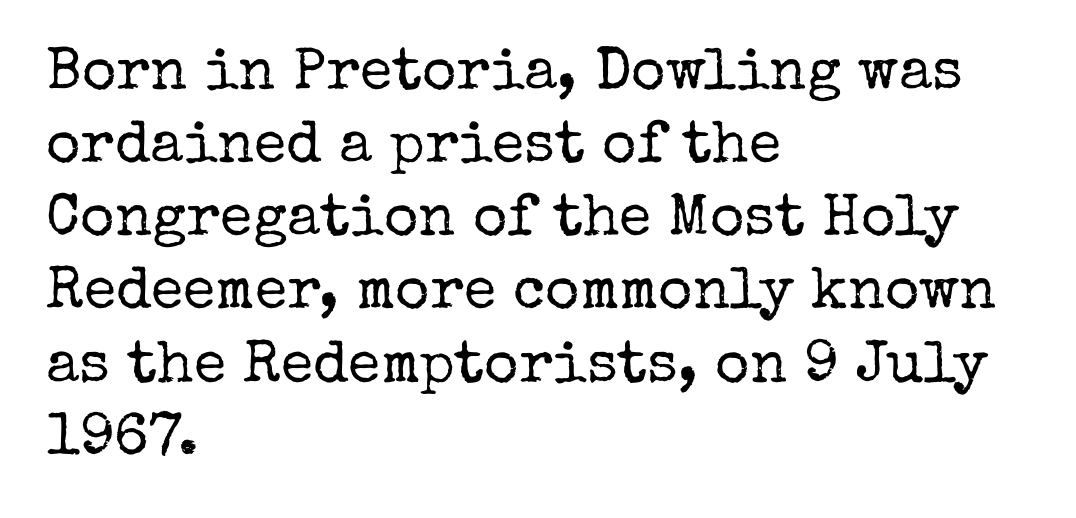
Q: Is the text bold? A: No.
Q: Is the text italic (slanted)? A: No, it is upright.
Q: Is the typeface a serif or a sans-serif typeface? A: Serif.
Q: Is the text underlined? A: No.
Q: How is the paragraph aligned? A: Left-aligned.
Q: Is the spacing between letters normal or unusually wide? A: Normal.
Q: Width (condensed, normal, or wide)? A: Normal.
Q: Stroke contrast? A: Low.
Q: x-height? A: Medium.
Q: Monospaced? A: No.
